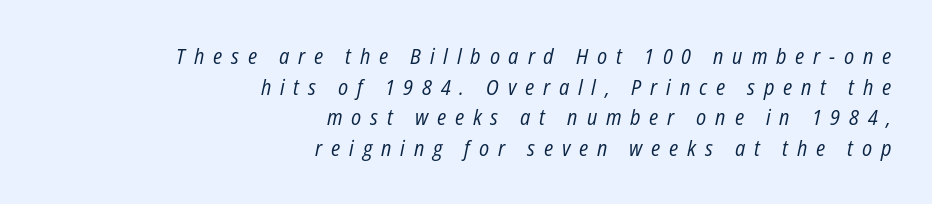
The image shows 21 px text type, italic (leaning right); set right-aligned, normal line spacing (1.46x), unusually wide letter spacing (+0.42 em), not underlined.
